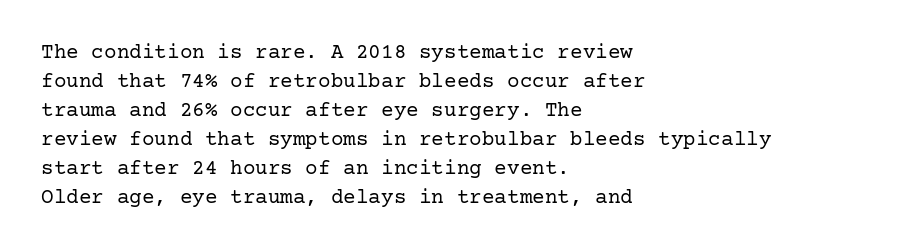
The image shows 21 px text type, upright; set left-aligned, normal line spacing (1.38x), normal letter spacing, not underlined.
